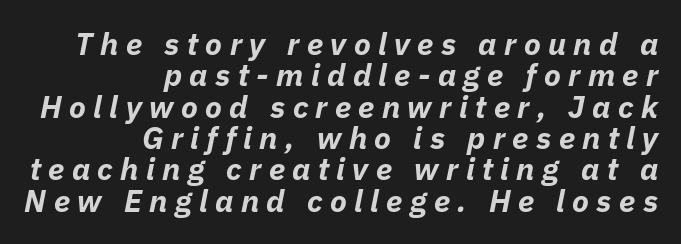
Words float on clear page, feet unadorned. The rendering uses natural spacing where letterforms have individual widths. The typesetter chose a ragged-left arrangement here. There's an unmistakable incline to the writing here.
